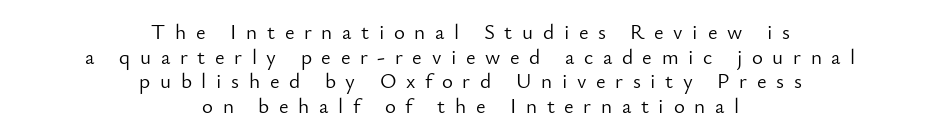
{"italic": "no", "bold": "no", "underline": "no", "align": "center", "line_spacing_ratio": 1.17, "letter_spacing": "wide", "letter_spacing_em": 0.46, "glyph_px": 21}
